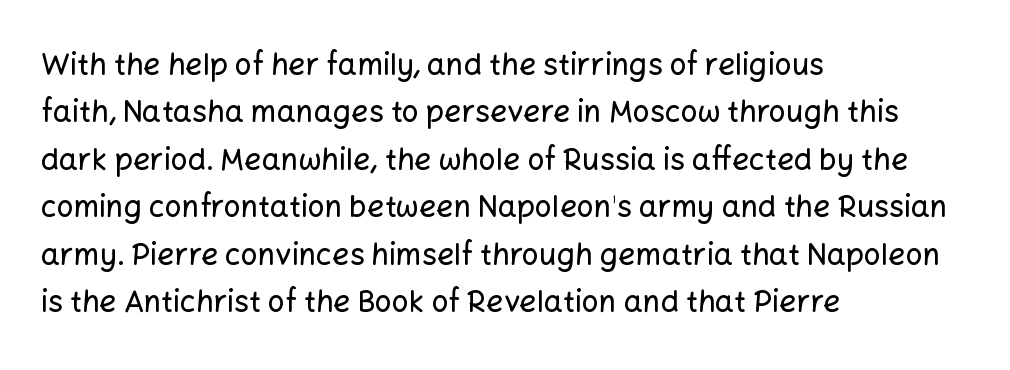
{"serif": "no", "italic": "no", "width": "normal", "stroke_contrast": "low", "x_height": "medium", "monospaced": "no", "underline": "no", "align": "left", "line_spacing": "normal", "line_spacing_ratio": 1.58, "letter_spacing": "normal", "letter_spacing_em": 0.0, "glyph_px": 30}
